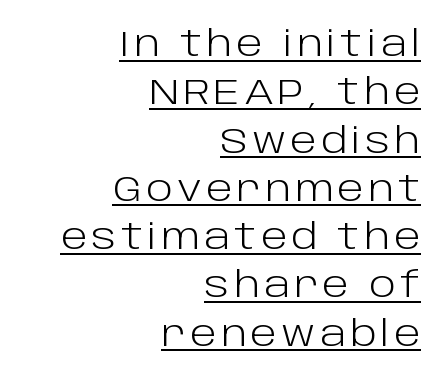
This is underlined copy, the kind a proofreader might mark for attention. Character widths vary here, with narrow letters taking less room than wide ones. In CSS terms this would be text-align: right. On a weight scale, this lands at 450 or below. The rendering shows plain stroke endings on the letterforms — a sans-serif design.
